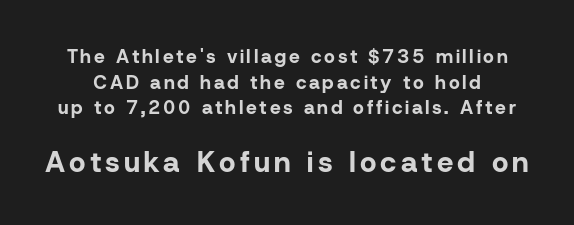
Q: Is the text bold? A: Yes.
Q: Is the text italic (slanted)? A: No, it is upright.
Q: Is the typeface a serif or a sans-serif typeface? A: Sans-serif.
Q: Is the text underlined? A: No.
Q: Is the spacing between lines tight, normal or loose? A: Normal.
Q: Which block of text is set in a larger size, the first (top) or the second (bottom)? A: The second (bottom) one.
Q: Width (condensed, normal, or wide)? A: Normal.
Q: Stroke contrast? A: Low.
Q: x-height? A: Medium.
Q: Monospaced? A: No.
